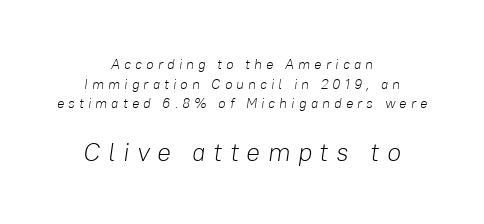
The image shows 26 px text type, italic (leaning right); set centered, normal line spacing (1.41x), unusually wide letter spacing (+0.28 em), not underlined; the second (bottom) block is 1.86x larger.
